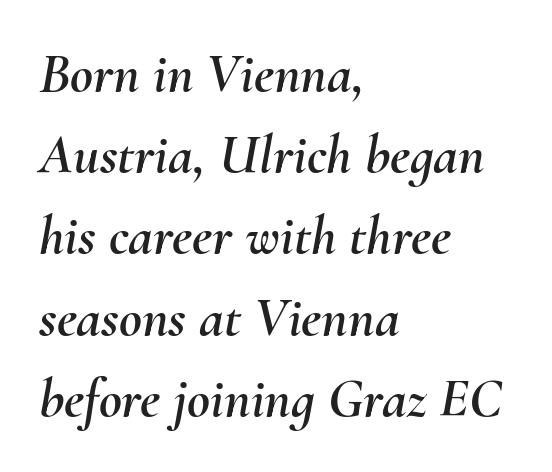
{"italic": "yes", "lean": "right", "slant_degrees": 10, "width": "normal", "stroke_contrast": "medium", "x_height": "small", "monospaced": "no", "underline": "no", "align": "left", "line_spacing": "normal", "line_spacing_ratio": 1.45, "letter_spacing": "normal", "letter_spacing_em": 0.0, "glyph_px": 56}
